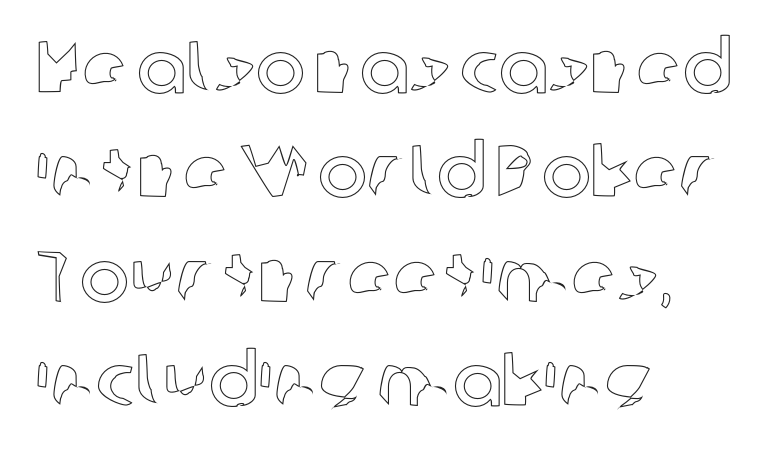
Spacing between characters is what you'd get straight out of the box. Which margin do the lines hug? The left one — the right edge is uneven. The specimen reads as upright at a glance. You could not count columns in this text — the font is proportionally spaced. Words float on clear page, feet unadorned.
